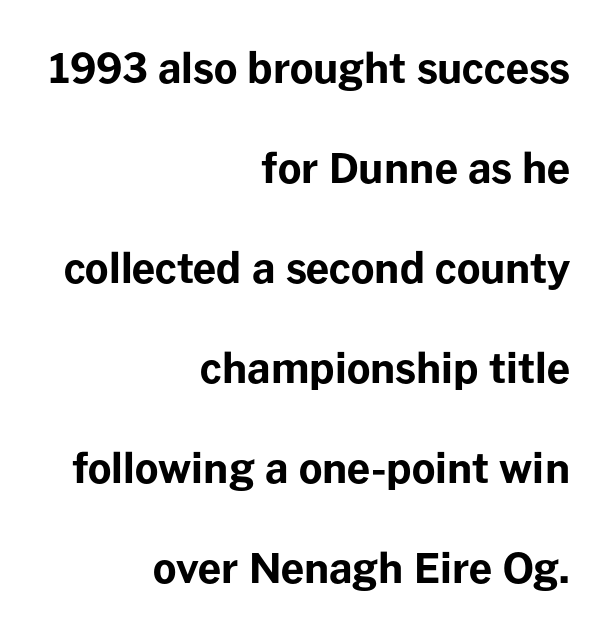
Q: Is the text bold? A: Yes.
Q: Is the text italic (slanted)? A: No, it is upright.
Q: Is the typeface a serif or a sans-serif typeface? A: Sans-serif.
Q: Is the text underlined? A: No.
Q: How is the paragraph aligned? A: Right-aligned.
Q: Is the spacing between letters normal or unusually wide? A: Normal.
Q: Is the spacing between lines tight, normal or loose? A: Loose.
Q: Width (condensed, normal, or wide)? A: Normal.
Q: Stroke contrast? A: Low.
Q: x-height? A: Medium.
Q: Monospaced? A: No.
